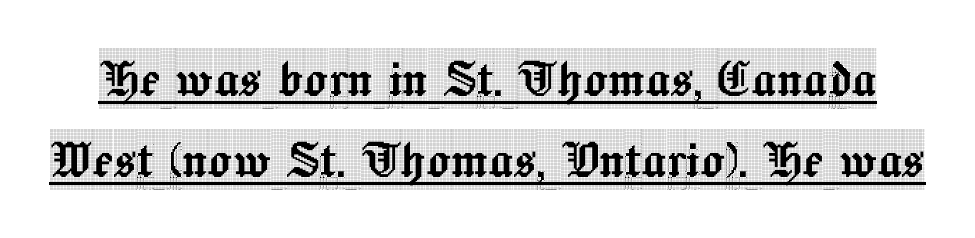
{"serif": "yes", "italic": "no", "width": "condensed", "x_height": "large", "monospaced": "no", "underline": "yes", "line_spacing": "normal", "line_spacing_ratio": 1.33, "letter_spacing": "normal", "letter_spacing_em": 0.0, "glyph_px": 61}
